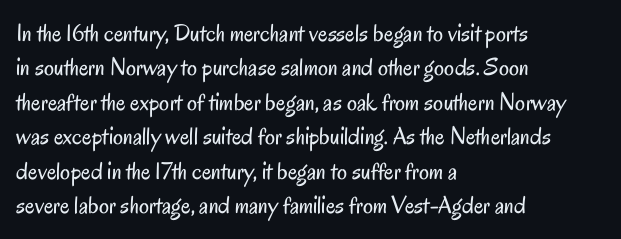
Spacing between characters is what you'd get straight out of the box. The passage shown is not underscored anywhere. The lines in this sample share a left origin and differ only in where they stop. The lines sit at an ordinary, default distance from one another. Is the type heavy? It reads as light-to-regular instead.
